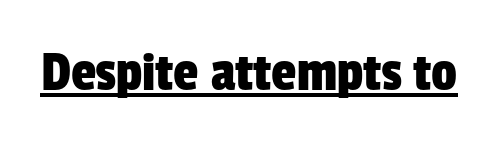
The type is set solid horizontally, with unmodified tracking. Compared with undecorated copy, this sample adds a rule below the words. Grotesque or geometric, the face here clearly has no serifs. Proportional: the letters do not fall into vertical columns.
